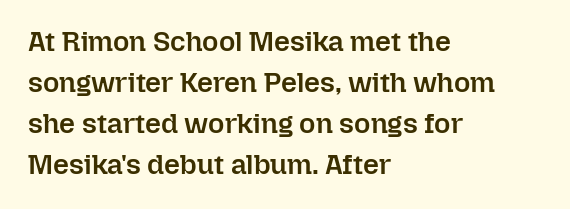
{"italic": "no", "bold": "semi", "weight": "semibold", "width": "normal", "stroke_contrast": "low", "x_height": "medium", "monospaced": "no", "underline": "no", "align": "left", "line_spacing": "normal", "line_spacing_ratio": 1.47, "letter_spacing": "normal", "letter_spacing_em": 0.0, "glyph_px": 28}
